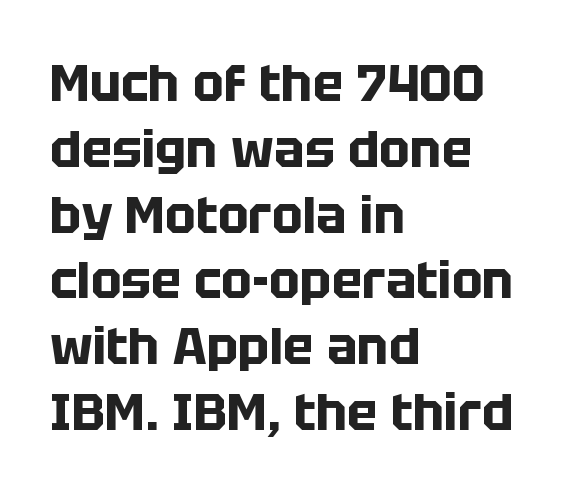
The block of text has a typical density, with ordinary space between rows. The type is set solid horizontally, with unmodified tracking. You can tell from the bare stems that sans-serif type was used. The space directly below the letters is spotless.
